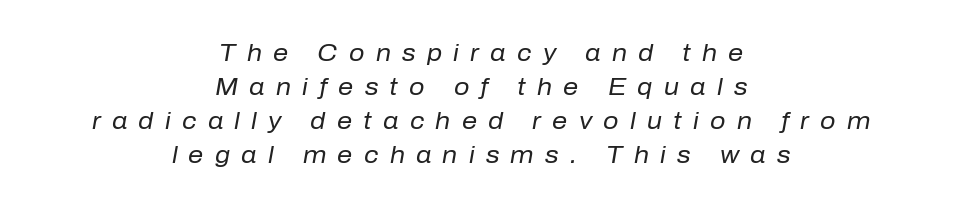
Leading matches the norm, producing a regular column. Would a proofreader flag this as italicized? Yes. Letters have the restrained weight of plain body copy at most. The lines in this sample share a center point and differ in where they start and stop.
